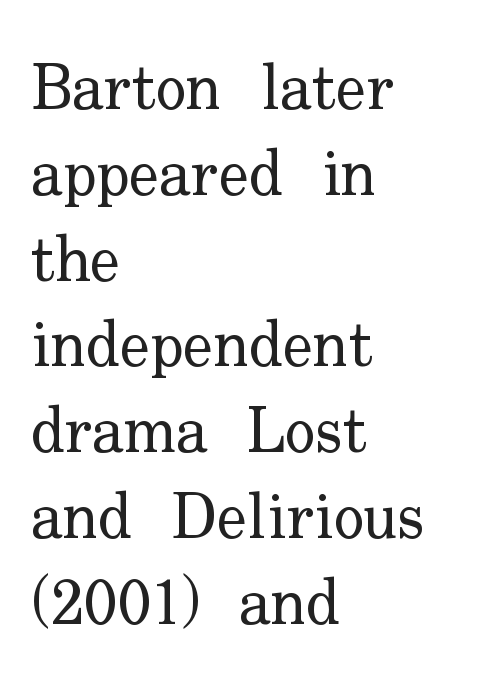
The image shows 64 px regular-weight serif type, upright; set left-aligned, normal line spacing (1.34x), normal letter spacing, not underlined; low stroke contrast and a small x-height.
